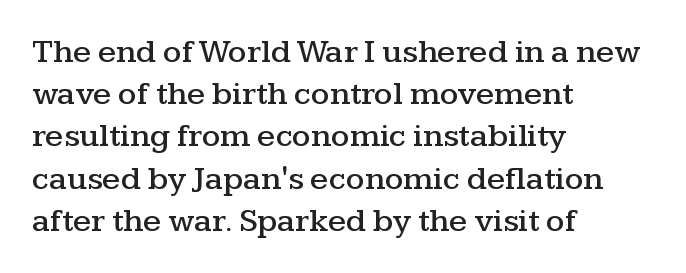
{"serif": "yes", "italic": "no", "width": "wide", "stroke_contrast": "medium", "x_height": "medium", "monospaced": "no", "underline": "no", "align": "left", "line_spacing": "normal", "line_spacing_ratio": 1.28, "letter_spacing": "normal", "letter_spacing_em": 0.0, "glyph_px": 33}
